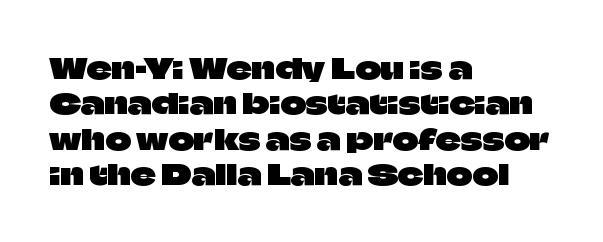
Here the designer chose a conventional face with non-uniform glyph widths. The space beneath each line is pristine and unruled. These lines sit exactly where default settings would place them. Grotesque or geometric, the face here clearly has no serifs.
